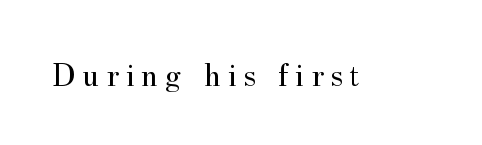
The image shows 33 px regular-weight serif type, upright; set unusually wide letter spacing (+0.21 em), not underlined; medium stroke contrast and a small x-height.
